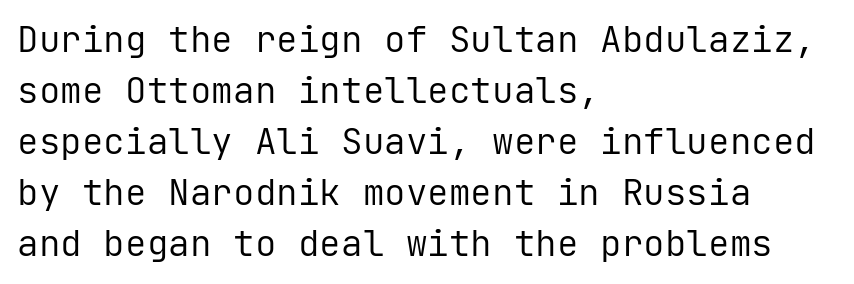
Q: Is the text bold? A: No.
Q: Is the text italic (slanted)? A: No, it is upright.
Q: Is the typeface a serif or a sans-serif typeface? A: Sans-serif.
Q: Is the text underlined? A: No.
Q: How is the paragraph aligned? A: Left-aligned.
Q: Is the spacing between letters normal or unusually wide? A: Normal.
Q: Is the spacing between lines tight, normal or loose? A: Normal.
Q: Width (condensed, normal, or wide)? A: Normal.
Q: Stroke contrast? A: Low.
Q: x-height? A: Medium.
Q: Monospaced? A: Yes.
